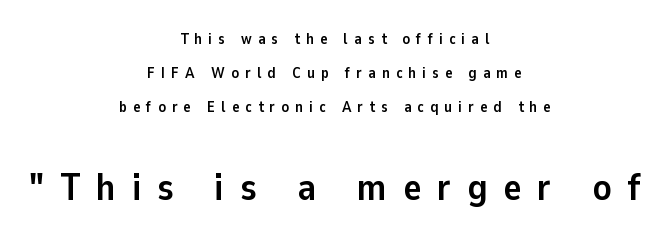
Q: Is the text bold? A: Yes.
Q: Is the text italic (slanted)? A: No, it is upright.
Q: Is the typeface a serif or a sans-serif typeface? A: Sans-serif.
Q: Is the text underlined? A: No.
Q: How is the paragraph aligned? A: Centered.
Q: Is the spacing between letters normal or unusually wide? A: Unusually wide.
Q: Is the spacing between lines tight, normal or loose? A: Loose.
Q: Which block of text is set in a larger size, the first (top) or the second (bottom)? A: The second (bottom) one.
Q: Width (condensed, normal, or wide)? A: Normal.
Q: Stroke contrast? A: Low.
Q: x-height? A: Medium.
Q: Monospaced? A: No.
